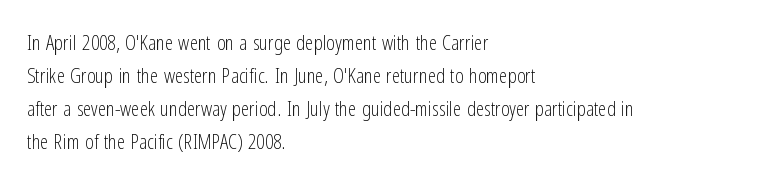
{"italic": "no", "bold": "no", "underline": "no", "align": "left", "line_spacing": "normal", "line_spacing_ratio": 1.57, "letter_spacing": "normal", "letter_spacing_em": 0.0, "glyph_px": 21}
